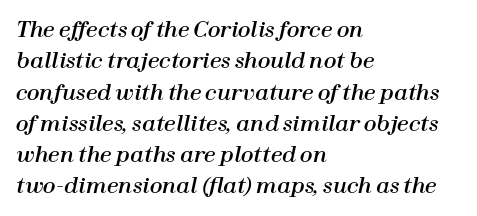
Q: Is the text italic (slanted)? A: Yes, it leans right by about 12 degrees.
Q: Is the text underlined? A: No.
Q: How is the paragraph aligned? A: Left-aligned.
Q: Is the spacing between letters normal or unusually wide? A: Normal.
Q: Is the spacing between lines tight, normal or loose? A: Normal.
